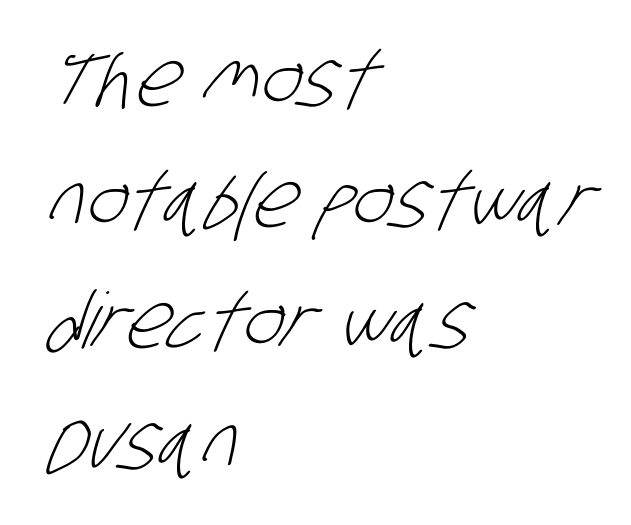
Letterform terminals end flat and unadorned throughout the passage. Note the varied advance widths — an 'i' is clearly narrower than an 'm'. A quiet, ordinary-to-light weight characterises the typeface. The tracking reads as untouched default to a designer's eye. Typeset ragged right — the left edge is the straight one. Does the leading feel generous? No, just average.
